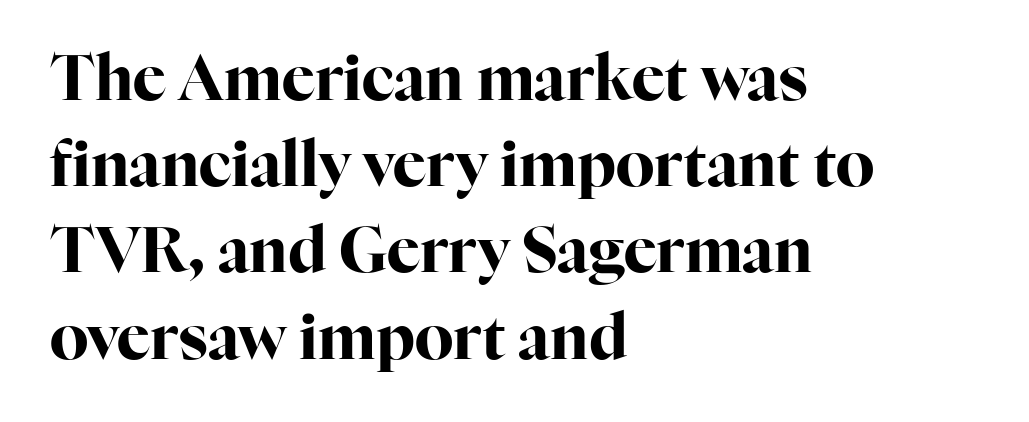
Q: Is the text bold? A: Yes.
Q: Is the text italic (slanted)? A: No, it is upright.
Q: Is the typeface a serif or a sans-serif typeface? A: Serif.
Q: Is the text underlined? A: No.
Q: How is the paragraph aligned? A: Left-aligned.
Q: Is the spacing between letters normal or unusually wide? A: Normal.
Q: Is the spacing between lines tight, normal or loose? A: Normal.
Q: Width (condensed, normal, or wide)? A: Normal.
Q: Stroke contrast? A: High.
Q: x-height? A: Medium.
Q: Monospaced? A: No.
